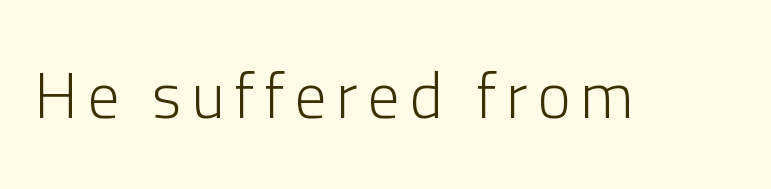
Think of a printed novel: that variable character pitch is what you see here. No heavy texture on the line: the type isn't bold. Just letters on the line, the space beneath them empty. Note: no serifs on the glyphs.
